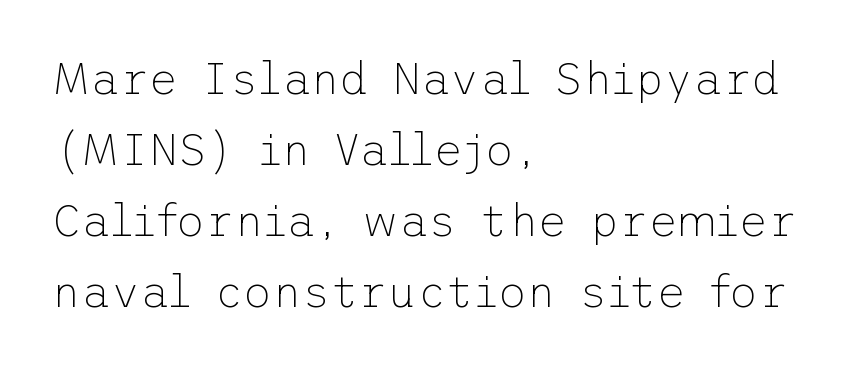
The image shows 45 px thin sans-serif type, upright; set left-aligned, normal line spacing (1.58x), normal letter spacing, not underlined; low stroke contrast and a medium x-height.
